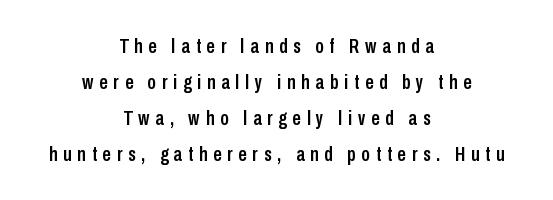
The image shows 21 px text type, upright; set centered, line spacing 1.71x, unusually wide letter spacing (+0.28 em), not underlined.
